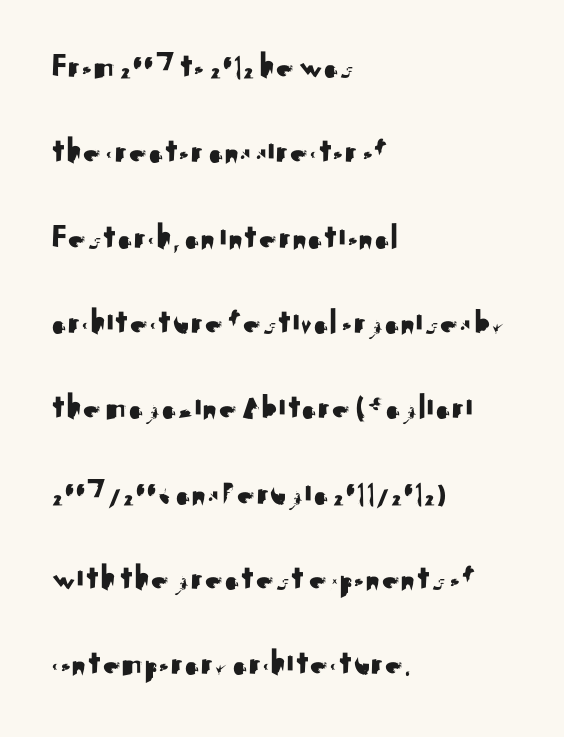
Q: Is the text italic (slanted)? A: No, it is upright.
Q: Is the typeface a serif or a sans-serif typeface? A: Sans-serif.
Q: Is the text underlined? A: No.
Q: How is the paragraph aligned? A: Left-aligned.
Q: Is the spacing between letters normal or unusually wide? A: Normal.
Q: Is the spacing between lines tight, normal or loose? A: Loose.
Q: Width (condensed, normal, or wide)? A: Normal.
Q: Stroke contrast? A: Medium.
Q: x-height? A: Small.
Q: Monospaced? A: No.
